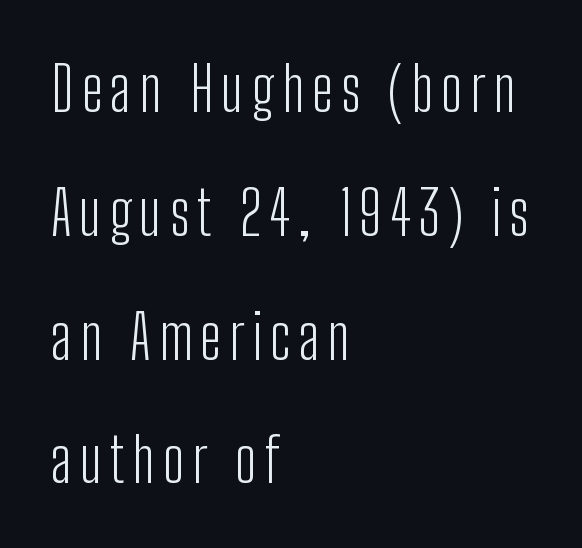
The image shows 61 px light, condensed sans-serif type, upright; set left-aligned, loose line spacing (2.03x), not underlined; low stroke contrast and a medium x-height.
